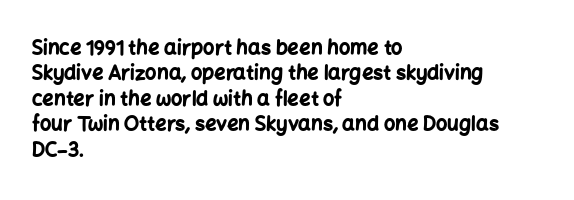
{"italic": "no", "bold": "yes", "underline": "no", "align": "left", "line_spacing": "normal", "line_spacing_ratio": 1.27, "letter_spacing": "normal", "letter_spacing_em": 0.0, "glyph_px": 20}
